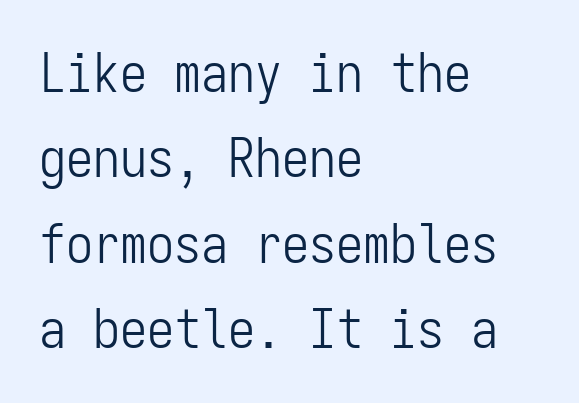
{"serif": "no", "italic": "no", "bold": "no", "weight": "light", "width": "condensed", "stroke_contrast": "low", "x_height": "medium", "monospaced": "yes", "underline": "no", "align": "left", "line_spacing": "normal", "line_spacing_ratio": 1.58, "letter_spacing": "normal", "letter_spacing_em": 0.0, "glyph_px": 54}
